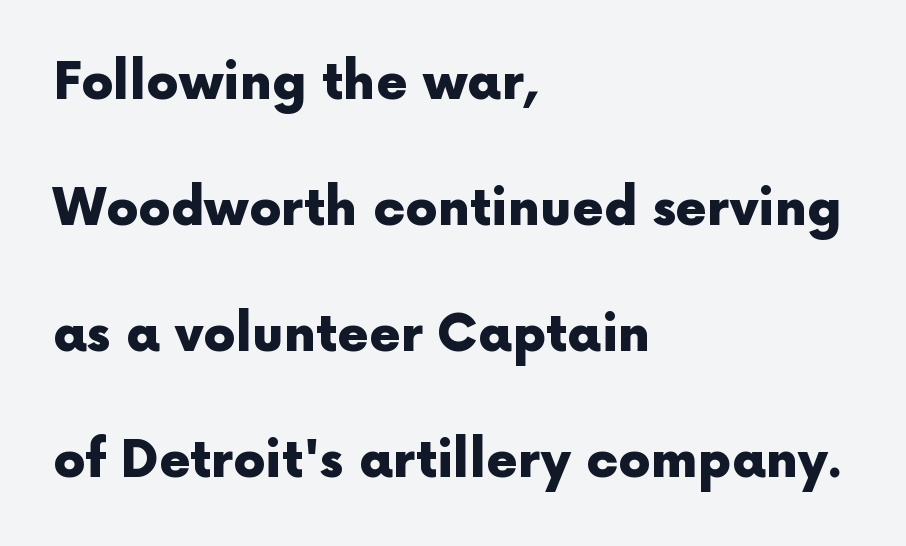
The image shows 51 px heavy sans-serif type, upright; set left-aligned, loose line spacing (2.47x), normal letter spacing, not underlined; a medium x-height.
